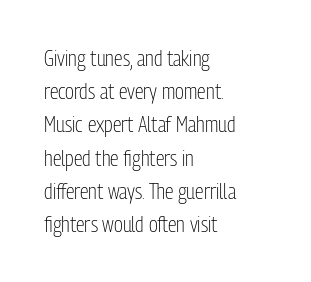
The image shows 22 px text type, upright; set left-aligned, normal line spacing (1.51x), normal letter spacing, not underlined.
